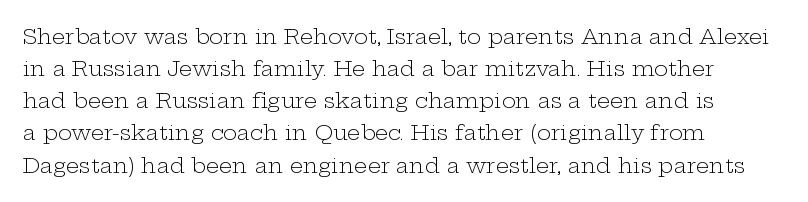
{"italic": "no", "bold": "no", "underline": "no", "align": "left", "line_spacing": "normal", "line_spacing_ratio": 1.53, "letter_spacing": "normal", "letter_spacing_em": 0.0, "glyph_px": 21}
